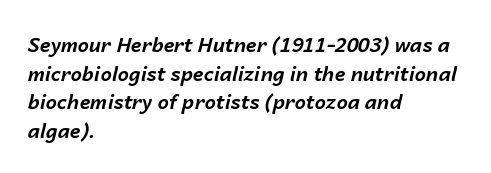
Q: Is the text bold? A: Yes.
Q: Is the text italic (slanted)? A: Yes, it leans right by about 14 degrees.
Q: Is the text underlined? A: No.
Q: How is the paragraph aligned? A: Left-aligned.
Q: Is the spacing between letters normal or unusually wide? A: Normal.
Q: Is the spacing between lines tight, normal or loose? A: Normal.
